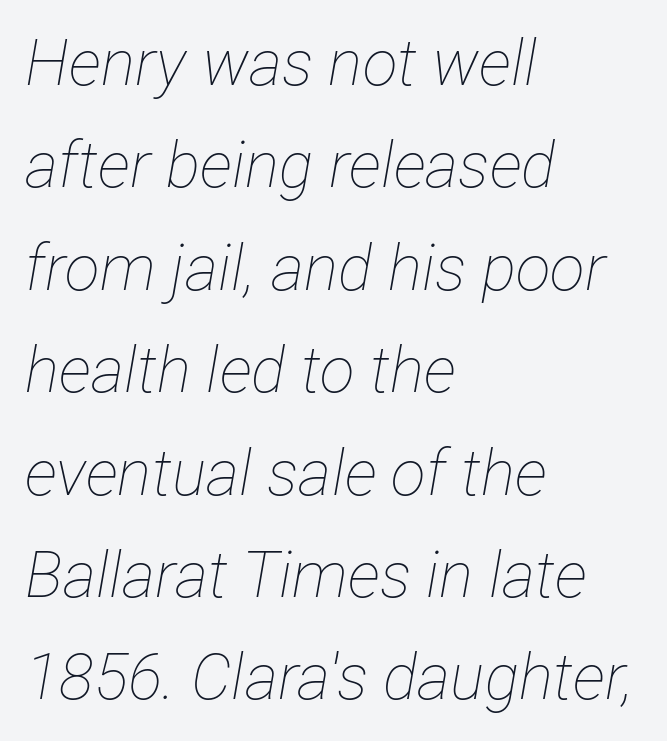
Q: Is the text bold? A: No.
Q: Is the text italic (slanted)? A: Yes, it leans right by about 12 degrees.
Q: Is the text underlined? A: No.
Q: How is the paragraph aligned? A: Left-aligned.
Q: Is the spacing between letters normal or unusually wide? A: Normal.
Q: Is the spacing between lines tight, normal or loose? A: Normal.
Q: Width (condensed, normal, or wide)? A: Condensed.
Q: Stroke contrast? A: Low.
Q: x-height? A: Medium.
Q: Monospaced? A: No.
